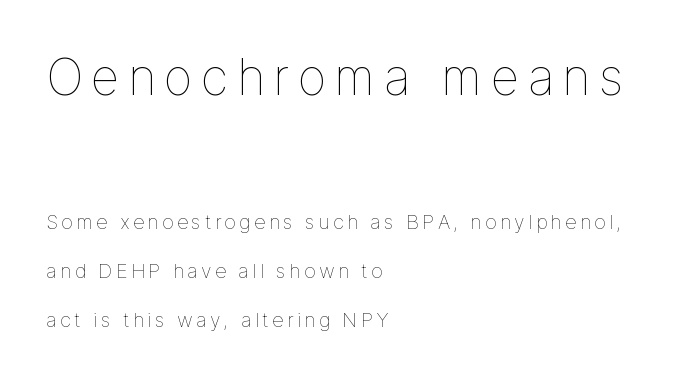
The image shows 50 px thin type, upright; set left-aligned, loose line spacing (2.46x), not underlined; the first (top) block is 2.5x larger; low stroke contrast and a medium x-height.
